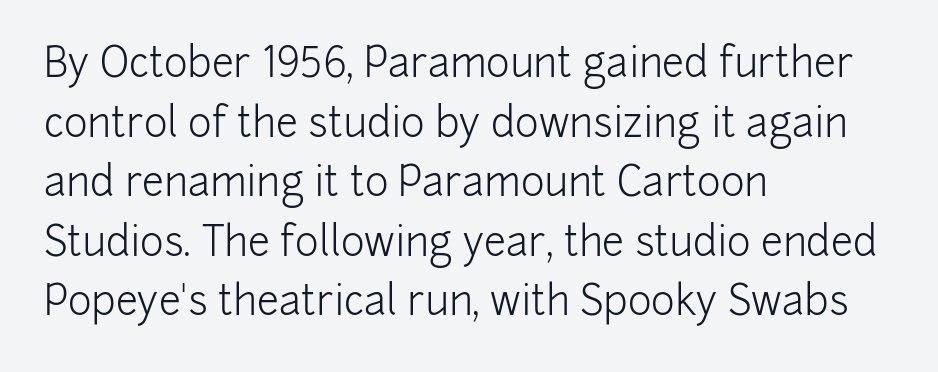
{"serif": "no", "italic": "no", "bold": "no", "weight": "light", "width": "normal", "stroke_contrast": "low", "x_height": "medium", "monospaced": "no", "underline": "no", "align": "left", "line_spacing": "normal", "line_spacing_ratio": 1.49, "letter_spacing": "normal", "letter_spacing_em": 0.0, "glyph_px": 40}
